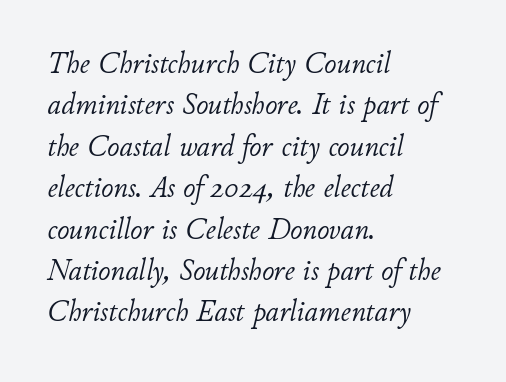
{"italic": "yes", "lean": "right", "slant_degrees": 11, "bold": "no", "weight": "light", "width": "normal", "stroke_contrast": "low", "x_height": "small", "monospaced": "no", "underline": "no", "align": "left", "line_spacing": "normal", "line_spacing_ratio": 1.38, "letter_spacing": "normal", "letter_spacing_em": 0.0, "glyph_px": 30}
